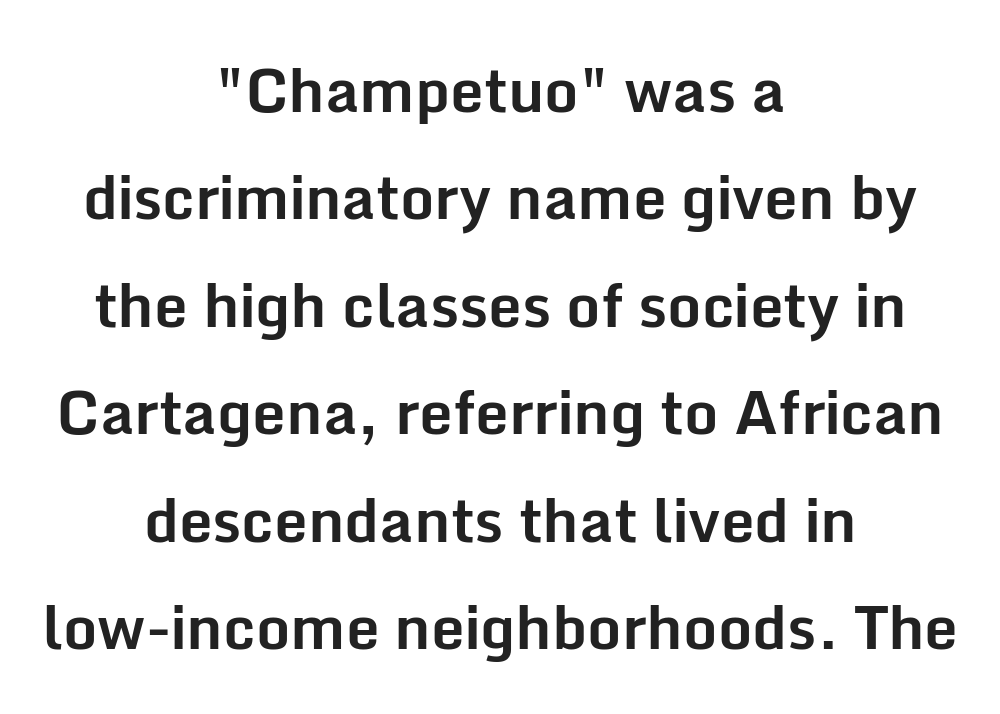
Between one letter and the next there's only the usual sliver of space. This rendering employs a face without finishing strokes, i.e., a sans-serif. Underlining? Definitely not there. Every stem runs plumb, perpendicular to the baseline. The paragraph has two soft edges and a firm central axis.
